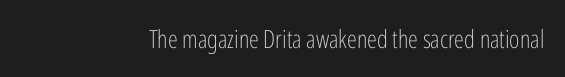
The image shows 25 px text type, upright; set normal letter spacing, not underlined.
